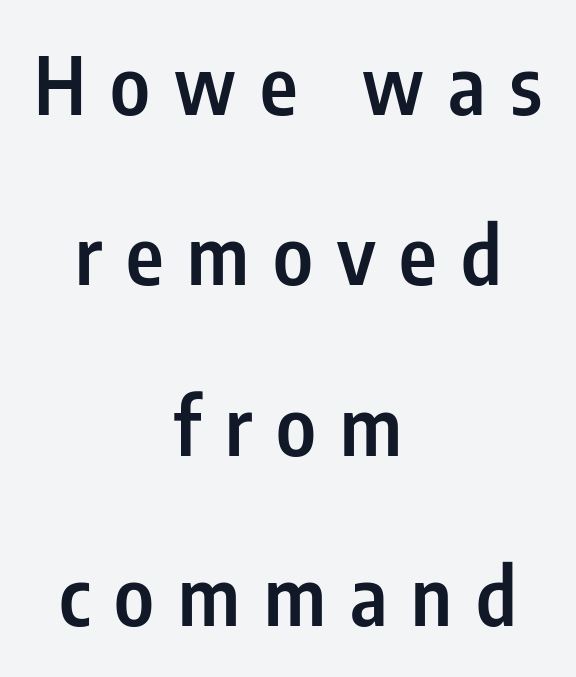
{"serif": "no", "italic": "no", "bold": "semi", "weight": "semibold", "width": "condensed", "stroke_contrast": "low", "x_height": "medium", "monospaced": "no", "underline": "no", "align": "center", "line_spacing": "loose", "line_spacing_ratio": 2.13, "letter_spacing": "wide", "letter_spacing_em": 0.3, "glyph_px": 80}
